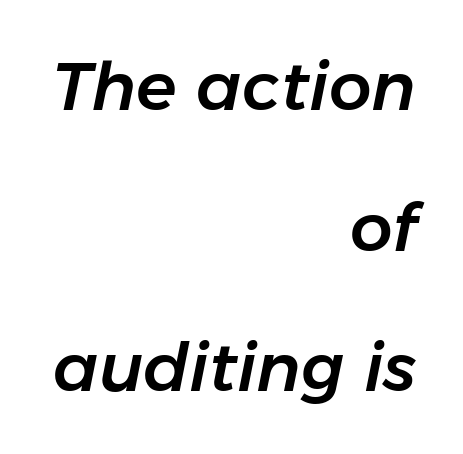
Q: Is the text italic (slanted)? A: Yes, it leans right by about 11 degrees.
Q: Is the text underlined? A: No.
Q: How is the paragraph aligned? A: Right-aligned.
Q: Is the spacing between letters normal or unusually wide? A: Normal.
Q: Is the spacing between lines tight, normal or loose? A: Loose.
Q: Width (condensed, normal, or wide)? A: Normal.
Q: Stroke contrast? A: Low.
Q: x-height? A: Medium.
Q: Monospaced? A: No.
